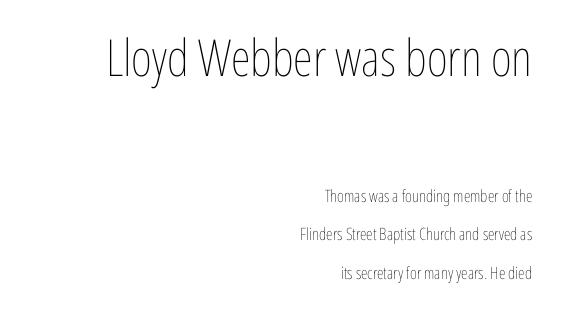
The image shows 51 px thin, condensed type, upright; set right-aligned, loose line spacing (2.26x), normal letter spacing, not underlined; the first (top) block is 3.0x larger; low stroke contrast and a medium x-height.
